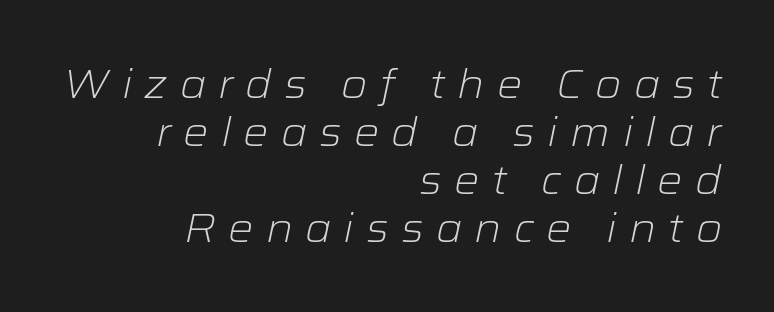
The image shows 40 px light, wide type, italic (leaning right); set right-aligned, line spacing 1.2x, unusually wide letter spacing (+0.3 em), not underlined; low stroke contrast and a medium x-height.
